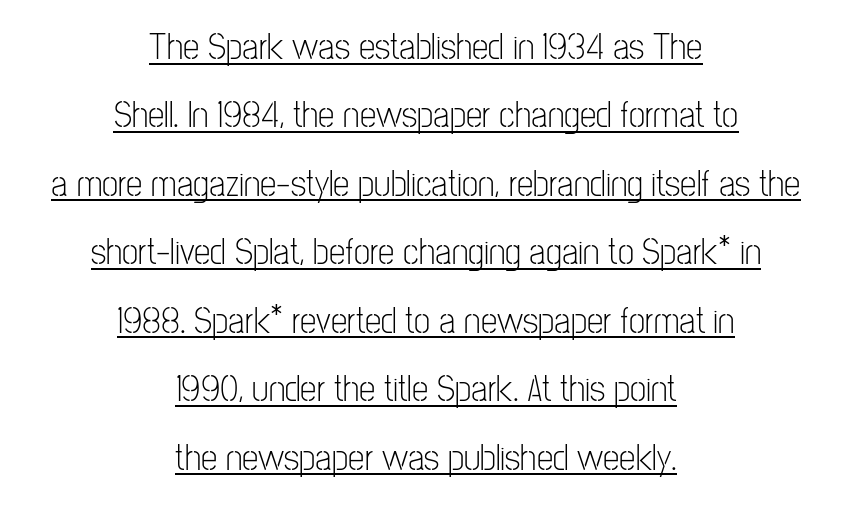
{"serif": "no", "italic": "no", "bold": "no", "weight": "light", "width": "condensed", "stroke_contrast": "low", "x_height": "medium", "monospaced": "no", "underline": "yes", "align": "center", "line_spacing_ratio": 1.85, "letter_spacing": "normal", "letter_spacing_em": 0.0, "glyph_px": 37}
